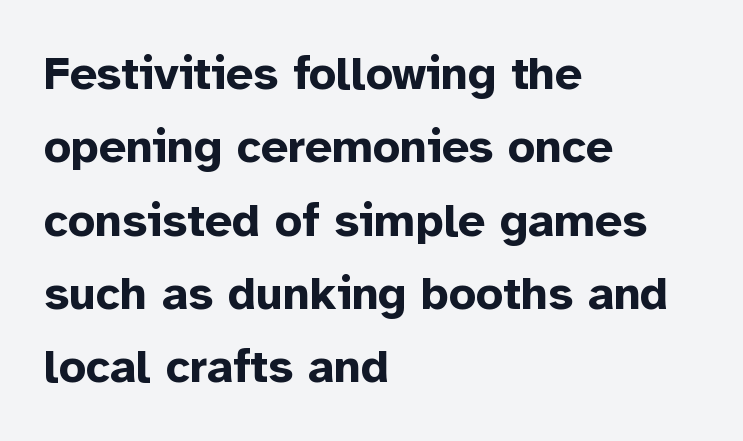
Q: Is the text bold? A: Yes.
Q: Is the text italic (slanted)? A: No, it is upright.
Q: Is the typeface a serif or a sans-serif typeface? A: Sans-serif.
Q: Is the text underlined? A: No.
Q: How is the paragraph aligned? A: Left-aligned.
Q: Is the spacing between letters normal or unusually wide? A: Normal.
Q: Is the spacing between lines tight, normal or loose? A: Normal.
Q: Width (condensed, normal, or wide)? A: Normal.
Q: Stroke contrast? A: Low.
Q: x-height? A: Medium.
Q: Monospaced? A: No.
